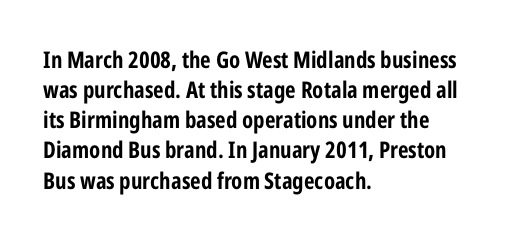
Does extra space separate the letters? No, they use regular spacing. The passage is arranged the way most books set body copy — flush left. Successive baselines arrive at the customary interval. Posture: upright roman. Is the type bold? Yes — the strokes are clearly thick and heavy.
